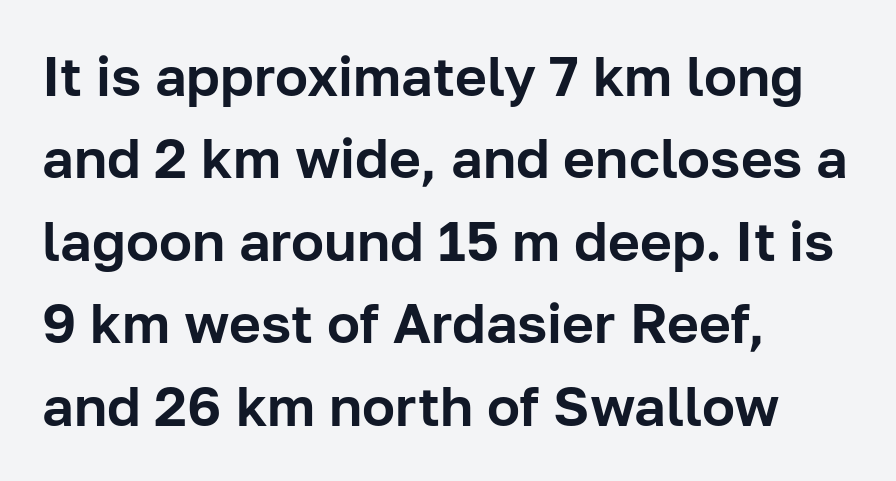
There is no visible air inserted between adjacent glyphs. Upright lettering throughout. Vertical spacing — default. Look at the bottom of the vertical strokes: they stop flat, with no serifs.
